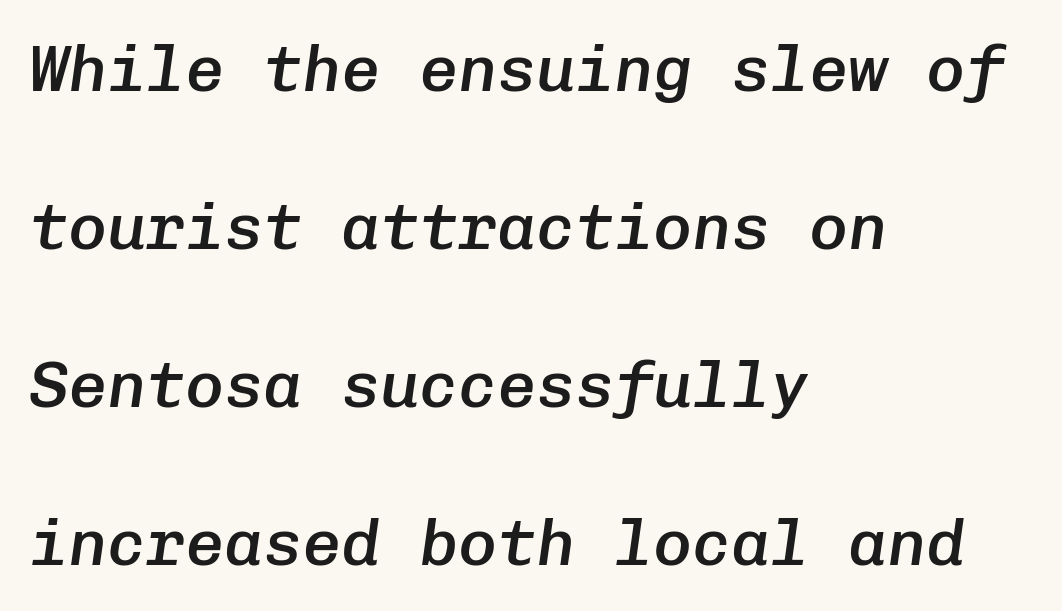
The rendering anchors every line to the left-hand side. Note the uniform advance width — an 'i' takes as much space as an 'm'. Emphasis by weight is partial: semibold. Summary of vertical rhythm: relaxed, with wide interline spacing. The baseline area is clear.
